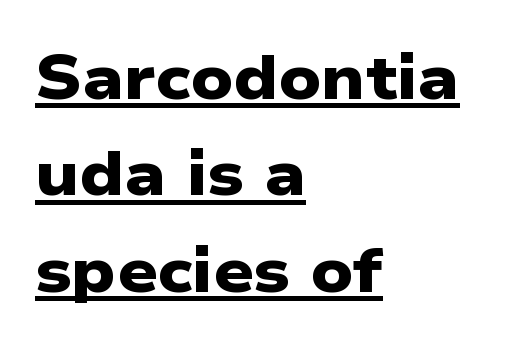
Caption: bold face, heavy strokes. Decoration check: the copy is underlined. Successive baselines arrive at the customary interval. These lines are rendered in a variable-pitch font.
